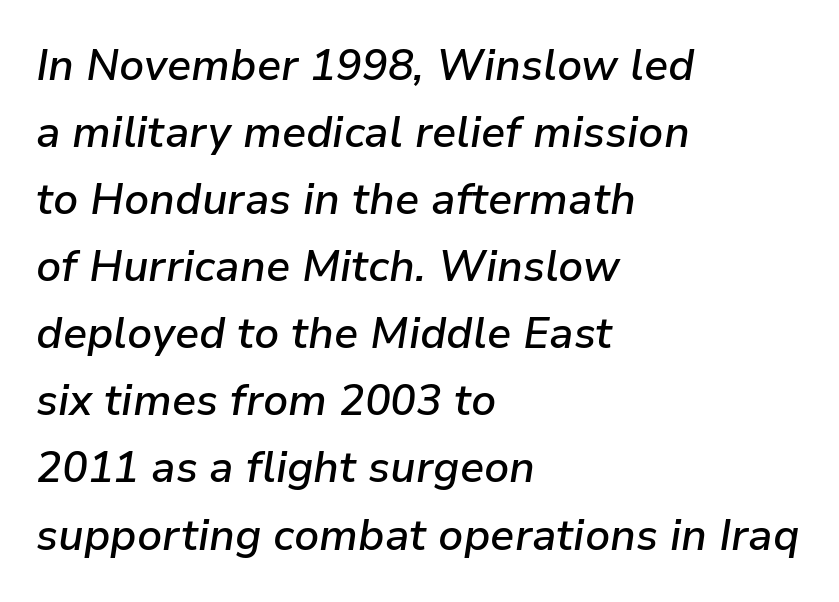
{"italic": "yes", "lean": "right", "slant_degrees": 9, "bold": "semi", "weight": "semibold", "width": "normal", "stroke_contrast": "low", "x_height": "medium", "monospaced": "no", "underline": "no", "align": "left", "line_spacing": "normal", "line_spacing_ratio": 1.56, "letter_spacing": "normal", "letter_spacing_em": 0.0, "glyph_px": 43}
